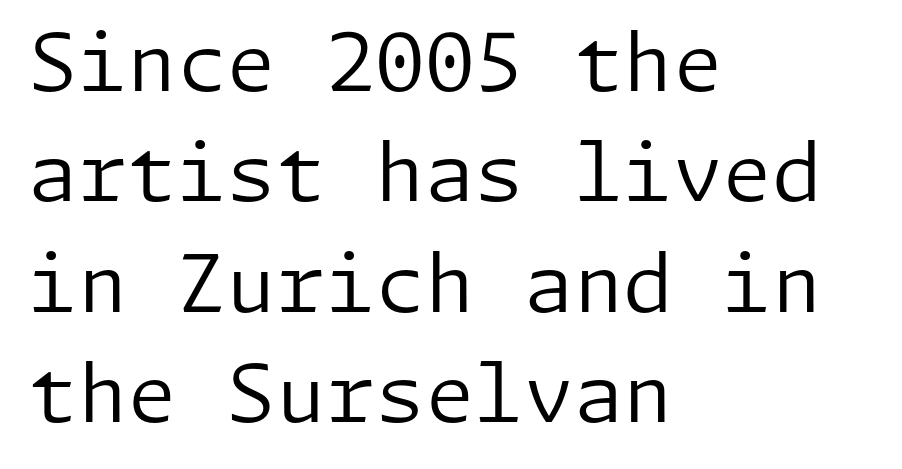
The characters are drawn with everyday or finer stroke widths. The zone under the glyphs is completely vacant. A typesetter would call this leading conventional body-copy spacing. Designer's note — italics off, roman on. Tracking here is standard; glyphs follow each other at the usual distance. The paragraph shown leans on its left margin.
